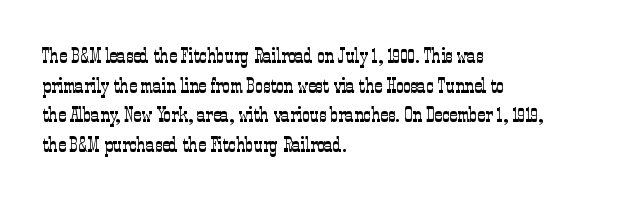
Q: Is the text bold? A: No.
Q: Is the text italic (slanted)? A: No, it is upright.
Q: Is the text underlined? A: No.
Q: How is the paragraph aligned? A: Left-aligned.
Q: Is the spacing between letters normal or unusually wide? A: Normal.
Q: Is the spacing between lines tight, normal or loose? A: Normal.
